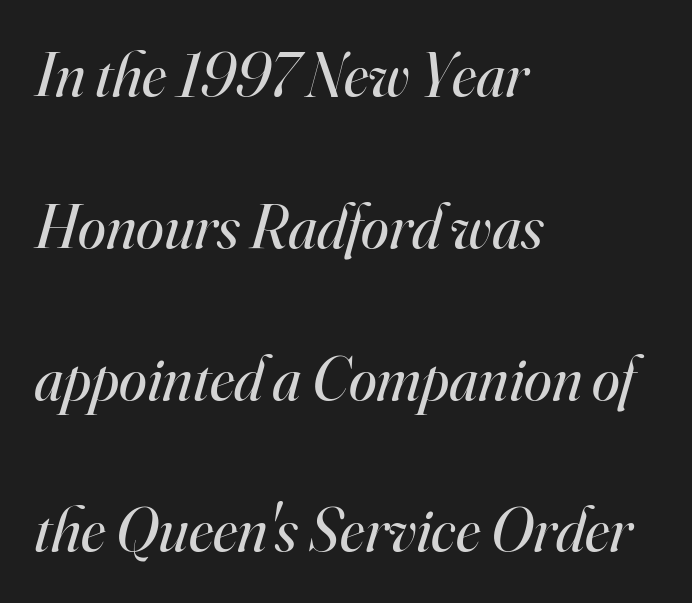
{"serif": "yes", "italic": "yes", "lean": "right", "slant_degrees": 16, "bold": "no", "weight": "regular", "width": "normal", "stroke_contrast": "high", "x_height": "small", "monospaced": "no", "underline": "no", "align": "left", "line_spacing": "loose", "line_spacing_ratio": 2.41, "letter_spacing": "normal", "letter_spacing_em": 0.0, "glyph_px": 63}
